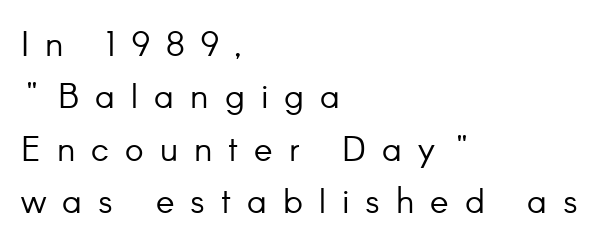
Q: Is the text bold? A: No.
Q: Is the text italic (slanted)? A: No, it is upright.
Q: Is the typeface a serif or a sans-serif typeface? A: Sans-serif.
Q: Is the text underlined? A: No.
Q: How is the paragraph aligned? A: Left-aligned.
Q: Is the spacing between letters normal or unusually wide? A: Unusually wide.
Q: Is the spacing between lines tight, normal or loose? A: Normal.
Q: Width (condensed, normal, or wide)? A: Normal.
Q: Stroke contrast? A: Low.
Q: x-height? A: Small.
Q: Monospaced? A: No.
